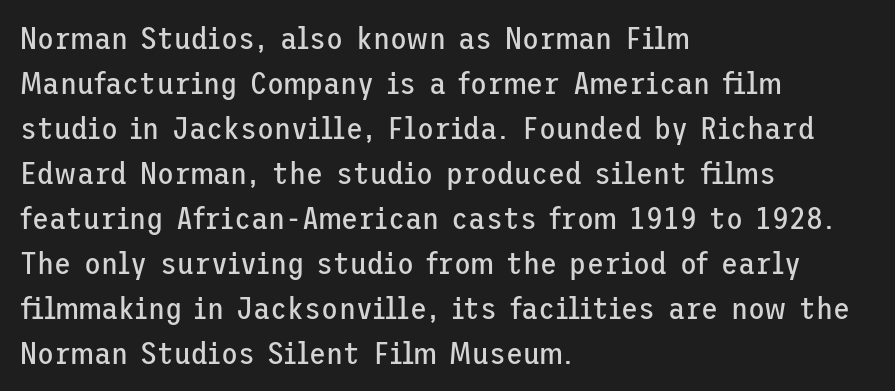
The typesetter chose a ragged-right arrangement here. The letterforms sit at book weight or below. Normally led — the rows are evenly, conventionally spaced. Spacing between characters is what you'd get straight out of the box. You can tell from the bare stems that sans-serif type was used. The zone under the glyphs is completely vacant.
